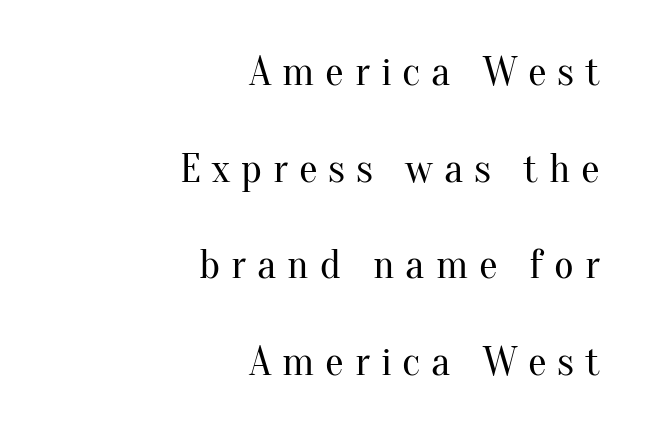
Q: Is the text bold? A: No.
Q: Is the text italic (slanted)? A: No, it is upright.
Q: Is the typeface a serif or a sans-serif typeface? A: Serif.
Q: Is the text underlined? A: No.
Q: How is the paragraph aligned? A: Right-aligned.
Q: Is the spacing between letters normal or unusually wide? A: Unusually wide.
Q: Is the spacing between lines tight, normal or loose? A: Loose.
Q: Width (condensed, normal, or wide)? A: Normal.
Q: Stroke contrast? A: Medium.
Q: x-height? A: Small.
Q: Monospaced? A: No.
